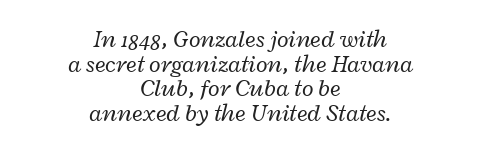
Quick note: interline space is minimal. Each word holds together tightly as a unit, with standard inter-letter gaps. Leftover space on each line is divided equally before and after the words. Is the type heavy? It reads as light-to-regular instead.
